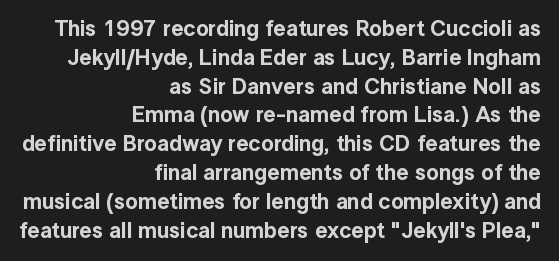
Q: Is the text italic (slanted)? A: No, it is upright.
Q: Is the text underlined? A: No.
Q: How is the paragraph aligned? A: Right-aligned.
Q: Is the spacing between letters normal or unusually wide? A: Normal.
Q: Is the spacing between lines tight, normal or loose? A: Normal.
